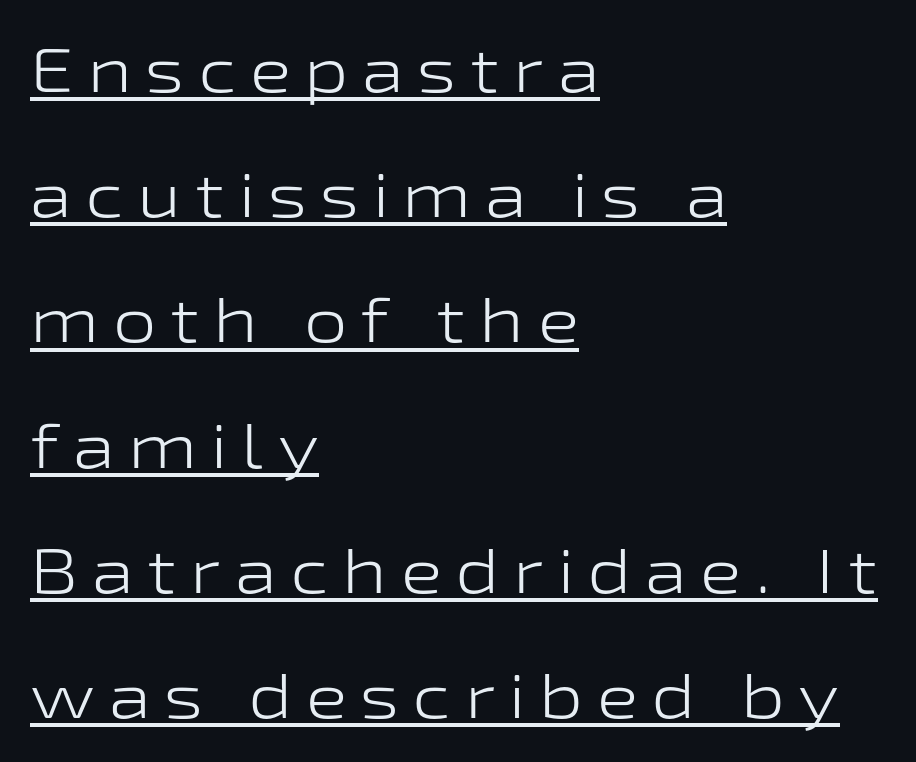
{"serif": "no", "italic": "no", "bold": "no", "weight": "light", "width": "wide", "stroke_contrast": "low", "x_height": "medium", "monospaced": "no", "underline": "yes", "align": "left", "line_spacing": "loose", "line_spacing_ratio": 2.02, "letter_spacing": "wide", "letter_spacing_em": 0.22, "glyph_px": 62}
